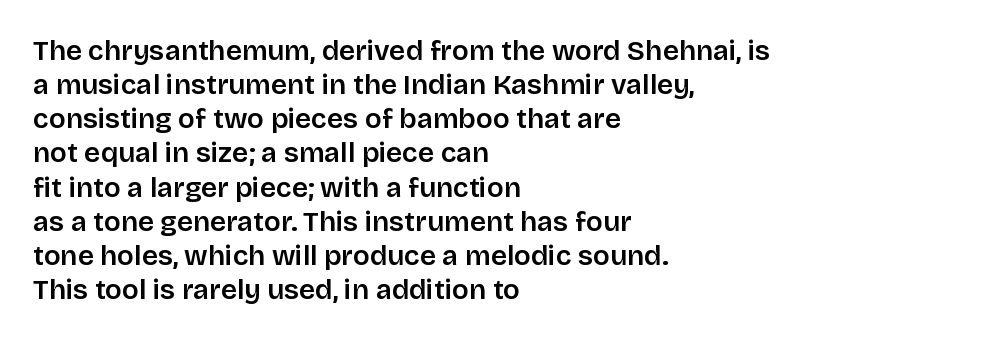
{"serif": "no", "italic": "no", "width": "normal", "stroke_contrast": "low", "x_height": "large", "monospaced": "no", "underline": "no", "align": "left", "line_spacing_ratio": 1.22, "letter_spacing": "normal", "letter_spacing_em": 0.0, "glyph_px": 28}
